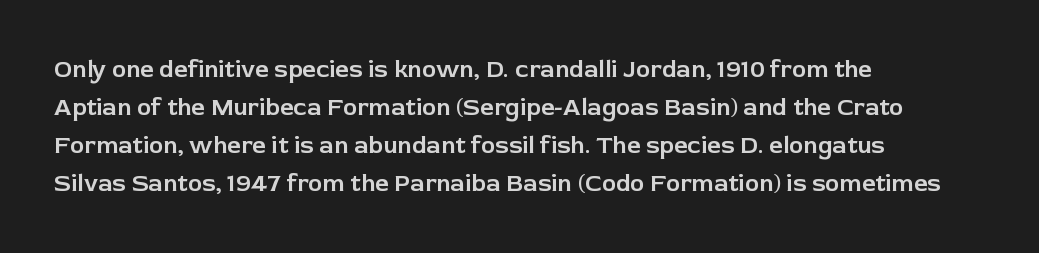
The specimen omits any rule beneath the text block's lines. Alignment: flush left. Italic? Not at all — the glyphs are vertical. The lines sit at an ordinary, default distance from one another. You could call the tracking neutral — neither tight nor loose.
